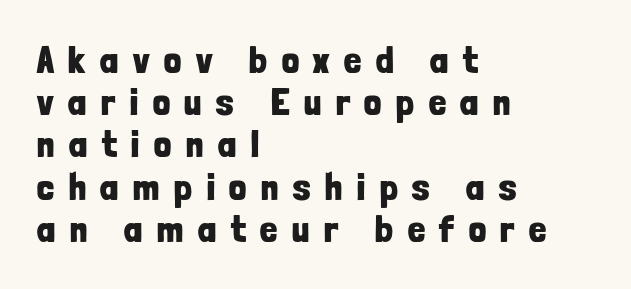
The image shows 38 px bold, condensed sans-serif type, upright; set left-aligned, tight line spacing (1.11x), unusually wide letter spacing (+0.39 em), not underlined; low stroke contrast and a medium x-height.
